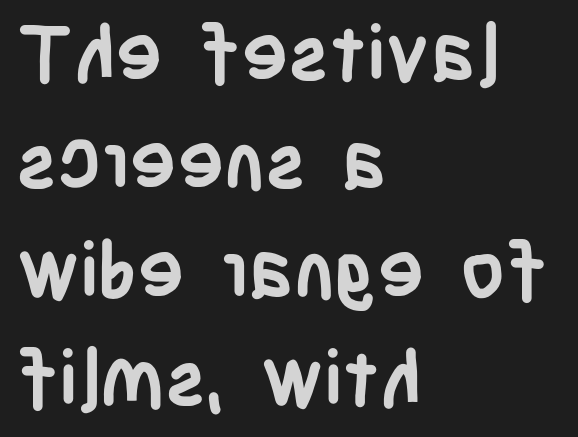
The image shows 78 px semibold, condensed sans-serif type, upright; set left-aligned, normal line spacing (1.39x), normal letter spacing, not underlined; low stroke contrast and a large x-height.
